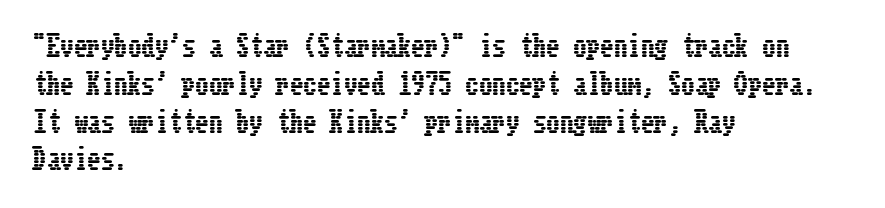
Q: Is the text italic (slanted)? A: No, it is upright.
Q: Is the text underlined? A: No.
Q: How is the paragraph aligned? A: Left-aligned.
Q: Is the spacing between letters normal or unusually wide? A: Normal.
Q: Is the spacing between lines tight, normal or loose? A: Normal.
